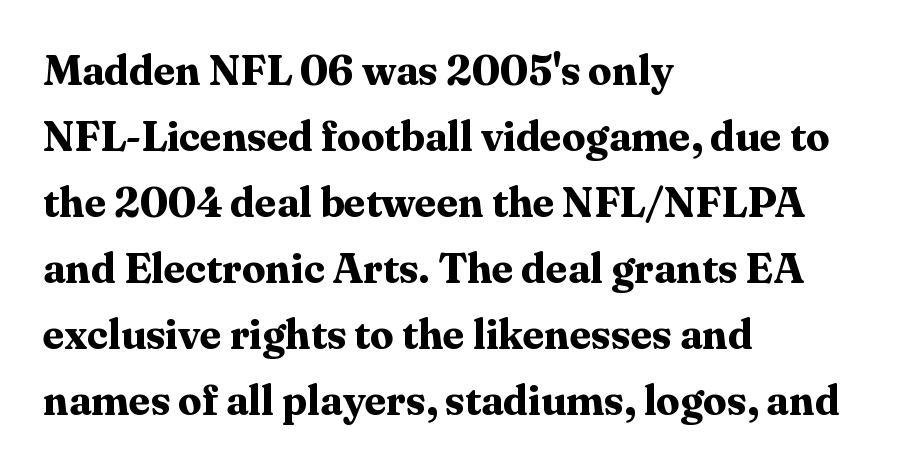
Note the varied advance widths — an 'i' is clearly narrower than an 'm'. In terms of leading, this rendering sits right in the middle. The passage shown is not underscored anywhere. Bold? Absolutely — the strokes are thick and heavy. Caption: standard tracking, unaltered. The compositor pushed each line to the left boundary.
